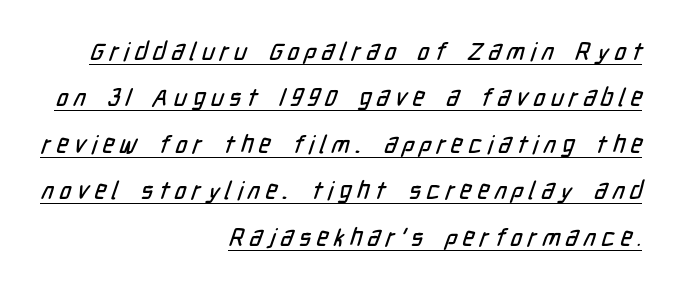
The image shows 25 px text type; set right-aligned, line spacing 1.86x, unusually wide letter spacing (+0.22 em), underlined.
